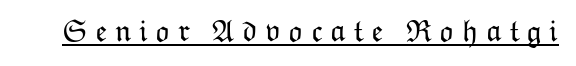
Q: Is the text bold? A: No.
Q: Is the text italic (slanted)? A: No, it is upright.
Q: Is the text underlined? A: Yes.
Q: Is the spacing between letters normal or unusually wide? A: Unusually wide.
Q: Width (condensed, normal, or wide)? A: Normal.
Q: Stroke contrast? A: Low.
Q: x-height? A: Medium.
Q: Monospaced? A: No.
